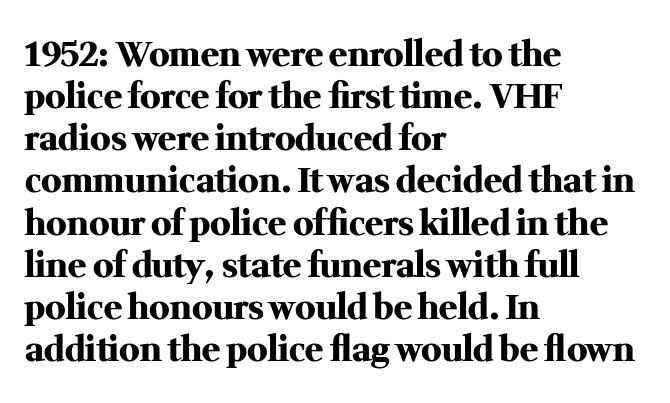
Q: Is the text bold? A: Yes.
Q: Is the text italic (slanted)? A: No, it is upright.
Q: Is the typeface a serif or a sans-serif typeface? A: Serif.
Q: Is the text underlined? A: No.
Q: How is the paragraph aligned? A: Left-aligned.
Q: Is the spacing between letters normal or unusually wide? A: Normal.
Q: Width (condensed, normal, or wide)? A: Normal.
Q: Stroke contrast? A: Medium.
Q: x-height? A: Medium.
Q: Monospaced? A: No.
